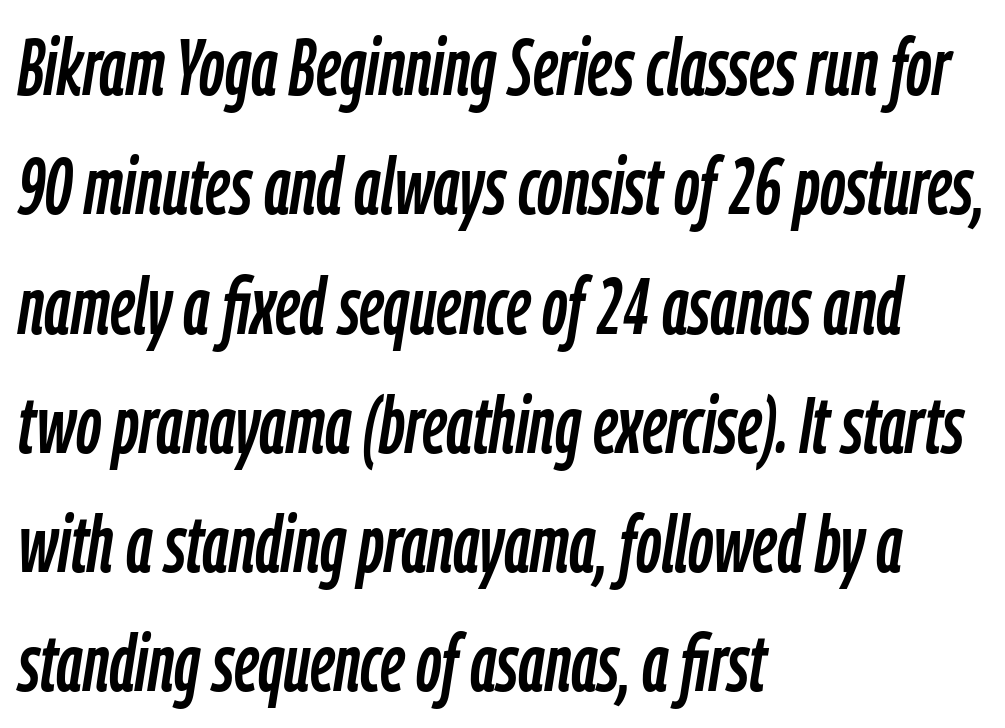
The image shows 79 px condensed type, italic (leaning right); set left-aligned, normal line spacing (1.51x), normal letter spacing, not underlined; low stroke contrast and a medium x-height.
